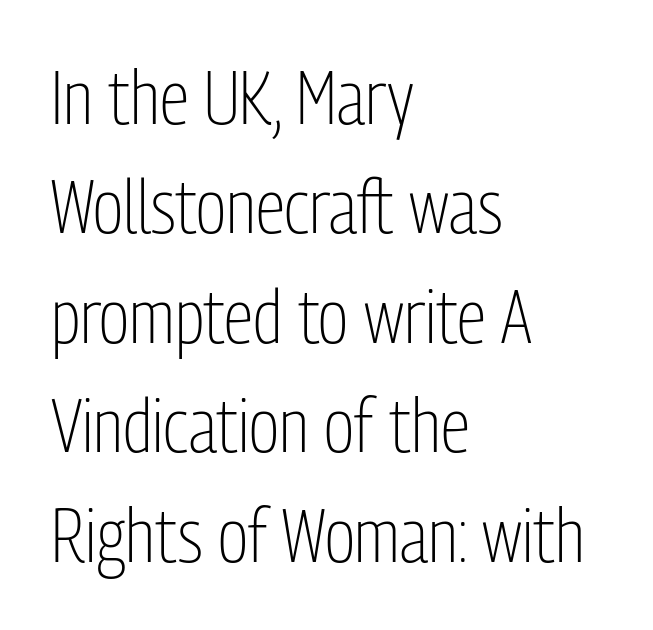
The image shows 75 px light, condensed sans-serif type, upright; set left-aligned, normal line spacing (1.46x), normal letter spacing, not underlined; low stroke contrast and a medium x-height.
